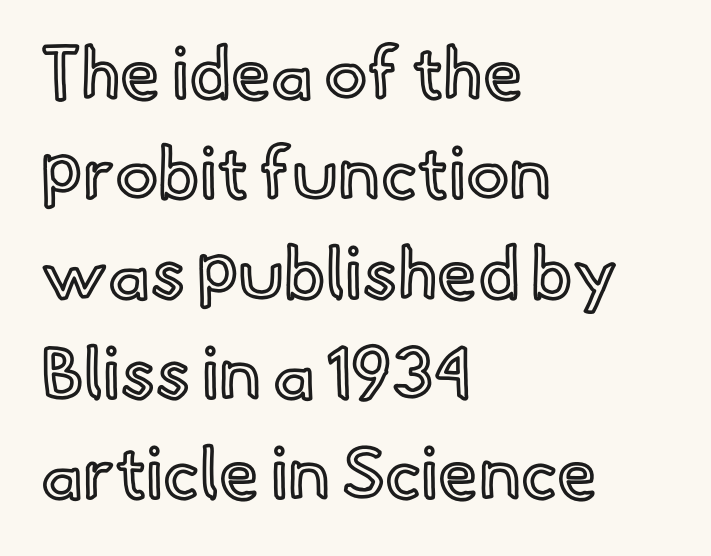
The image shows 72 px text type, upright; set left-aligned, normal line spacing (1.39x), normal letter spacing, not underlined; a small x-height.
